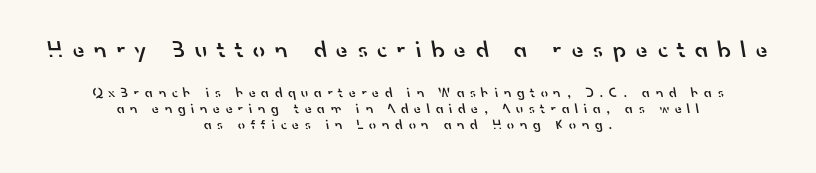
The leading is snug, giving the passage a crowded texture. The emphasis by scale lands on block number one, above. Display-style spreading of the glyphs; the letterfit is very open. Check under the words: just untouched page. Caption: multi-line text, centered on the measure.
